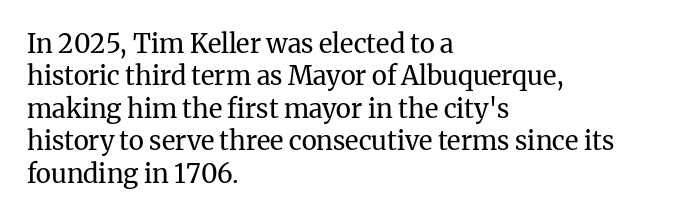
Q: Is the text bold? A: No.
Q: Is the text italic (slanted)? A: No, it is upright.
Q: Is the text underlined? A: No.
Q: How is the paragraph aligned? A: Left-aligned.
Q: Is the spacing between letters normal or unusually wide? A: Normal.
Q: Is the spacing between lines tight, normal or loose? A: Normal.
